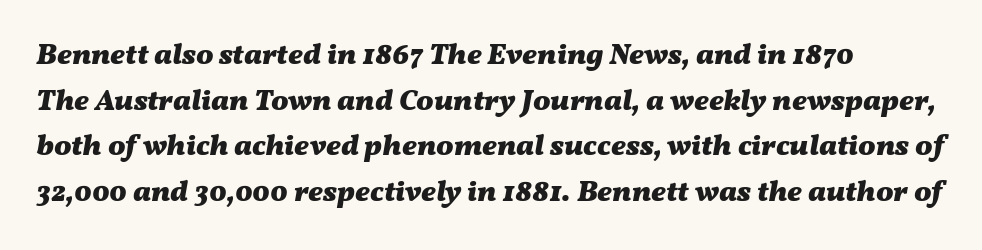
The image shows 29 px heavy, wide type, italic (leaning right); set left-aligned, normal line spacing (1.57x), normal letter spacing, not underlined; medium stroke contrast and a medium x-height.
